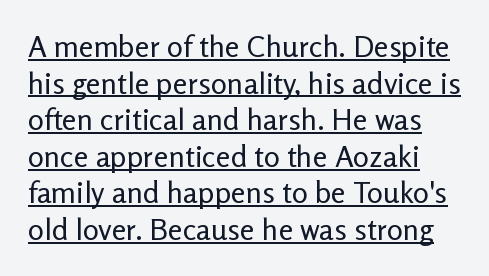
Q: Is the text bold? A: No.
Q: Is the text italic (slanted)? A: No, it is upright.
Q: Is the typeface a serif or a sans-serif typeface? A: Sans-serif.
Q: Is the text underlined? A: Yes.
Q: Is the spacing between letters normal or unusually wide? A: Normal.
Q: Width (condensed, normal, or wide)? A: Normal.
Q: Stroke contrast? A: Low.
Q: x-height? A: Medium.
Q: Monospaced? A: No.
